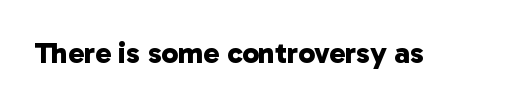
Is the type bold? Yes — the strokes are clearly thick and heavy. This rendering employs a face without finishing strokes, i.e., a sans-serif. Letter spacing: default. Just letters on the line, the space beneath them empty. A typesetter would call this proportional, since set widths differ per character.
